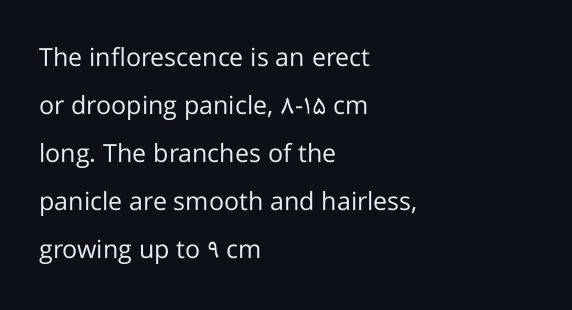
Q: Is the text bold? A: No.
Q: Is the text italic (slanted)? A: No, it is upright.
Q: Is the text underlined? A: No.
Q: How is the paragraph aligned? A: Left-aligned.
Q: Is the spacing between letters normal or unusually wide? A: Normal.
Q: Is the spacing between lines tight, normal or loose? A: Loose.
